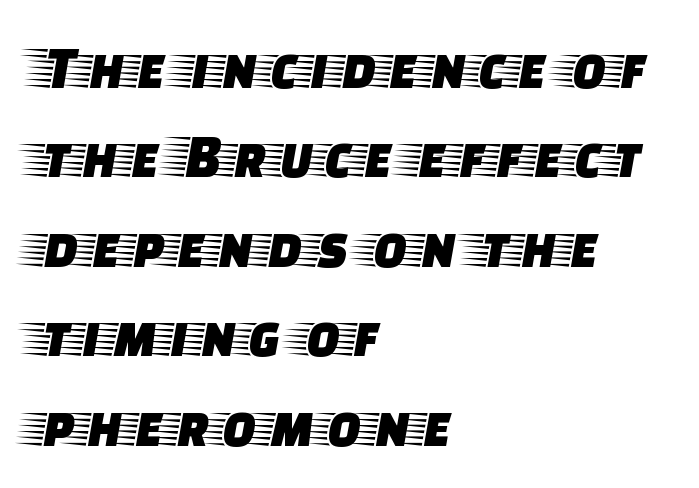
Q: Is the text italic (slanted)? A: Yes.
Q: Is the typeface a serif or a sans-serif typeface? A: Serif.
Q: Is the text underlined? A: No.
Q: How is the paragraph aligned? A: Left-aligned.
Q: Is the spacing between letters normal or unusually wide? A: Normal.
Q: Is the spacing between lines tight, normal or loose? A: Normal.
Q: Width (condensed, normal, or wide)? A: Wide.
Q: Stroke contrast? A: Low.
Q: x-height? A: Large.
Q: Monospaced? A: No.
